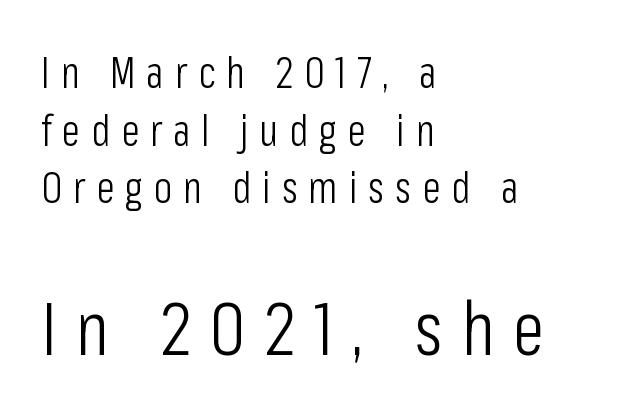
The image shows 75 px light, condensed sans-serif type, upright; set left-aligned, normal line spacing (1.34x), unusually wide letter spacing (+0.25 em), not underlined; the second (bottom) block is 1.74x larger; low stroke contrast and a medium x-height.
